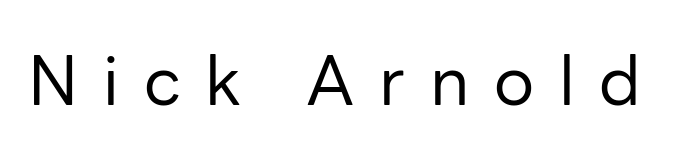
{"serif": "no", "italic": "no", "bold": "no", "weight": "regular", "width": "normal", "stroke_contrast": "low", "x_height": "medium", "monospaced": "no", "underline": "no", "letter_spacing": "wide", "letter_spacing_em": 0.37, "glyph_px": 67}
